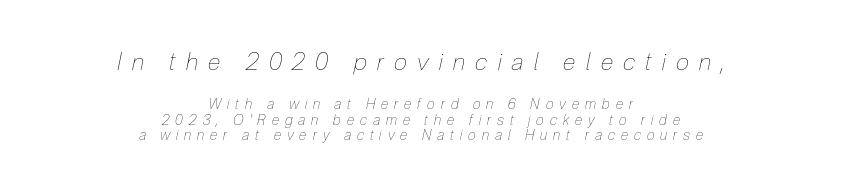
{"italic": "yes", "lean": "right", "slant_degrees": 12, "bold": "no", "underline": "no", "align": "center", "line_spacing": "tight", "line_spacing_ratio": 1.14, "letter_spacing": "wide", "letter_spacing_em": 0.43, "larger_block": "first", "size_ratio": 1.71, "glyph_px": 24}
